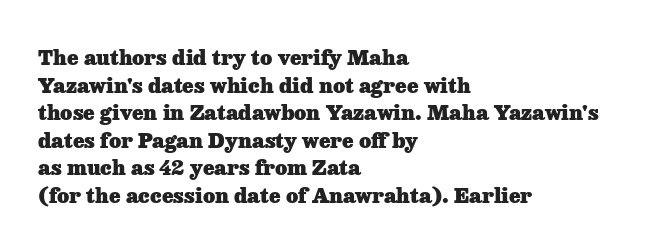
Q: Is the text bold? A: Yes.
Q: Is the text italic (slanted)? A: No, it is upright.
Q: Is the text underlined? A: No.
Q: How is the paragraph aligned? A: Left-aligned.
Q: Is the spacing between letters normal or unusually wide? A: Normal.
Q: Is the spacing between lines tight, normal or loose? A: Normal.
